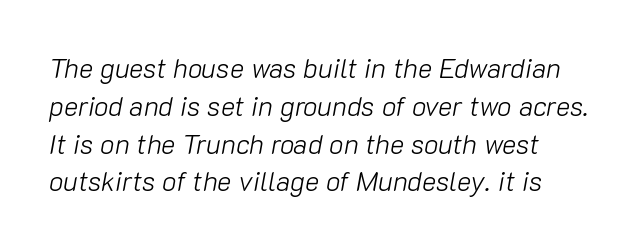
The image shows 27 px text type, italic (leaning right); set normal line spacing (1.4x), normal letter spacing, not underlined.
